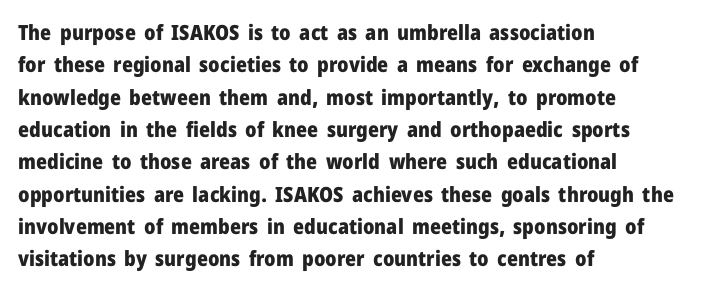
Q: Is the text bold? A: Yes.
Q: Is the text italic (slanted)? A: No, it is upright.
Q: Is the text underlined? A: No.
Q: How is the paragraph aligned? A: Left-aligned.
Q: Is the spacing between letters normal or unusually wide? A: Normal.
Q: Is the spacing between lines tight, normal or loose? A: Normal.
